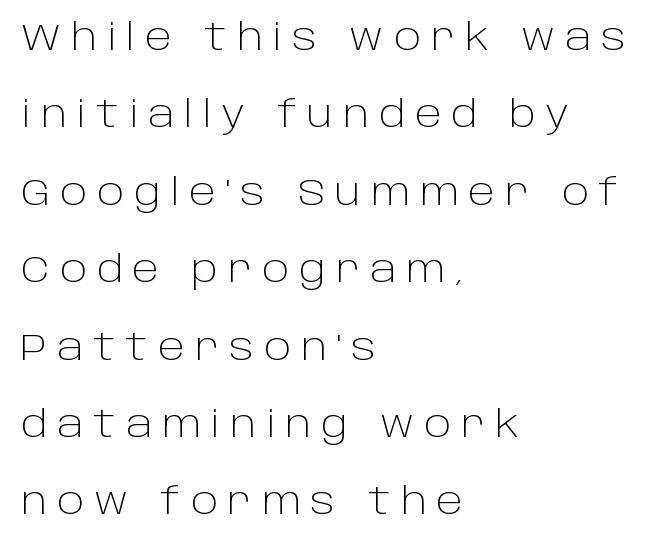
Q: Is the text bold? A: No.
Q: Is the text italic (slanted)? A: No, it is upright.
Q: Is the typeface a serif or a sans-serif typeface? A: Sans-serif.
Q: Is the text underlined? A: No.
Q: How is the paragraph aligned? A: Left-aligned.
Q: Is the spacing between letters normal or unusually wide? A: Unusually wide.
Q: Is the spacing between lines tight, normal or loose? A: Loose.
Q: Width (condensed, normal, or wide)? A: Normal.
Q: Stroke contrast? A: Low.
Q: x-height? A: Large.
Q: Monospaced? A: No.
